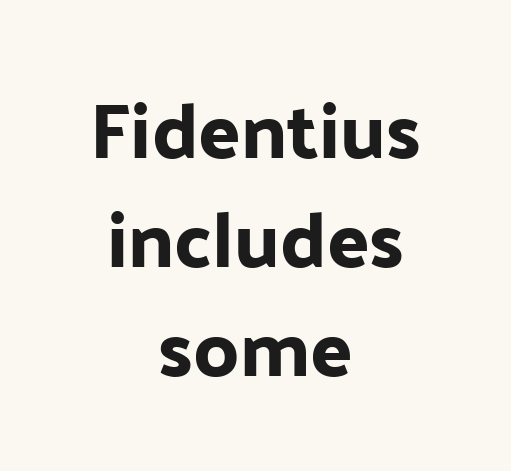
Q: Is the text italic (slanted)? A: No, it is upright.
Q: Is the typeface a serif or a sans-serif typeface? A: Sans-serif.
Q: Is the text underlined? A: No.
Q: How is the paragraph aligned? A: Centered.
Q: Is the spacing between letters normal or unusually wide? A: Normal.
Q: Is the spacing between lines tight, normal or loose? A: Normal.
Q: Width (condensed, normal, or wide)? A: Normal.
Q: Stroke contrast? A: Low.
Q: x-height? A: Medium.
Q: Monospaced? A: No.
